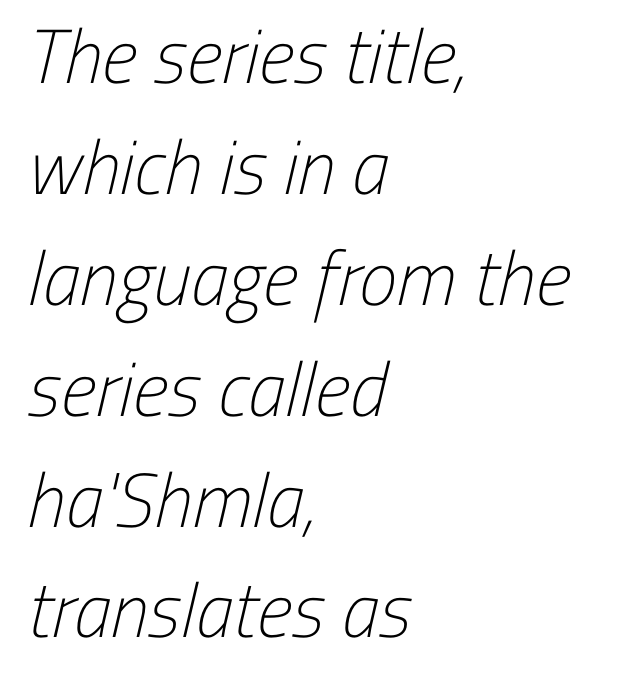
{"serif": "no", "bold": "no", "weight": "light", "width": "condensed", "stroke_contrast": "low", "x_height": "medium", "monospaced": "no", "underline": "no", "align": "left", "line_spacing": "normal", "line_spacing_ratio": 1.44, "letter_spacing": "normal", "letter_spacing_em": 0.0, "glyph_px": 77}
